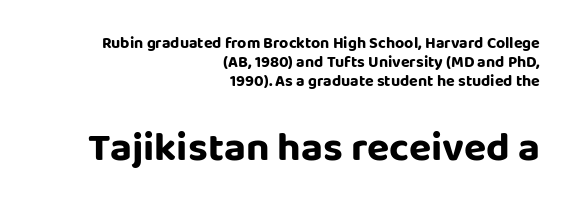
The image shows 41 px sans-serif type, upright; set right-aligned, line spacing 1.18x, normal letter spacing, not underlined; the second (bottom) block is 2.56x larger; low stroke contrast and a large x-height.
